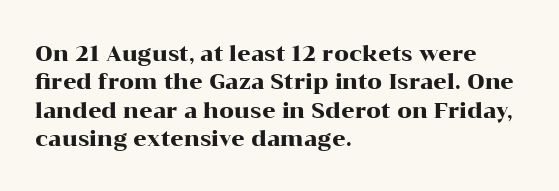
Q: Is the text italic (slanted)? A: No, it is upright.
Q: Is the text underlined? A: No.
Q: How is the paragraph aligned? A: Left-aligned.
Q: Is the spacing between letters normal or unusually wide? A: Normal.
Q: Is the spacing between lines tight, normal or loose? A: Normal.
